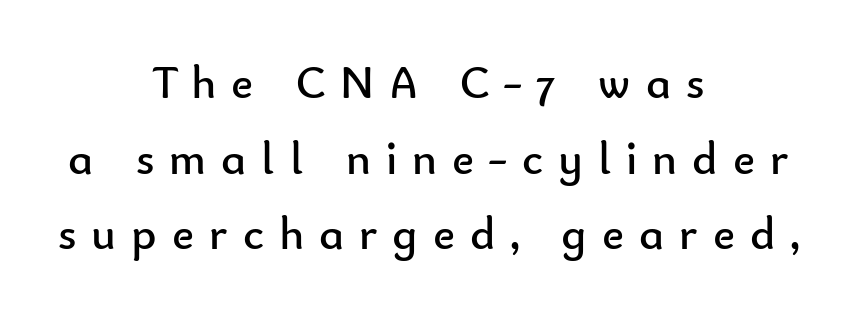
In terms of letterspacing, this is a distinctly airy, spread setting. Is this a heavy cut? Hardly; it is regular or lighter. The zone under the glyphs is completely vacant. Serifs: no, the terminals of the letterforms are clean. Successive baselines arrive at the customary interval. Looks like regular typesetting: each glyph gets only the width it needs.
